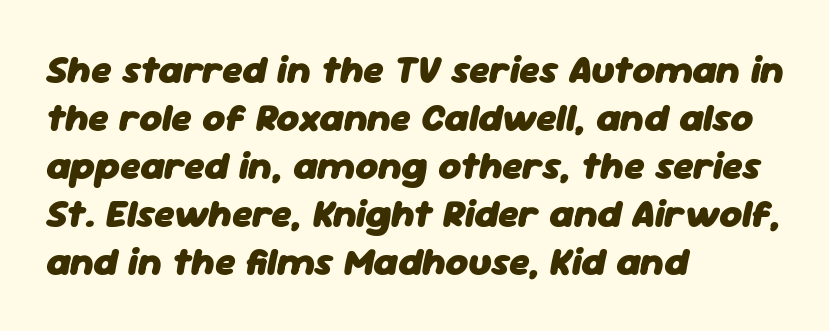
The image shows 39 px heavy type, italic (leaning right); set left-aligned, line spacing 1.23x, normal letter spacing, not underlined; low stroke contrast and a medium x-height.
